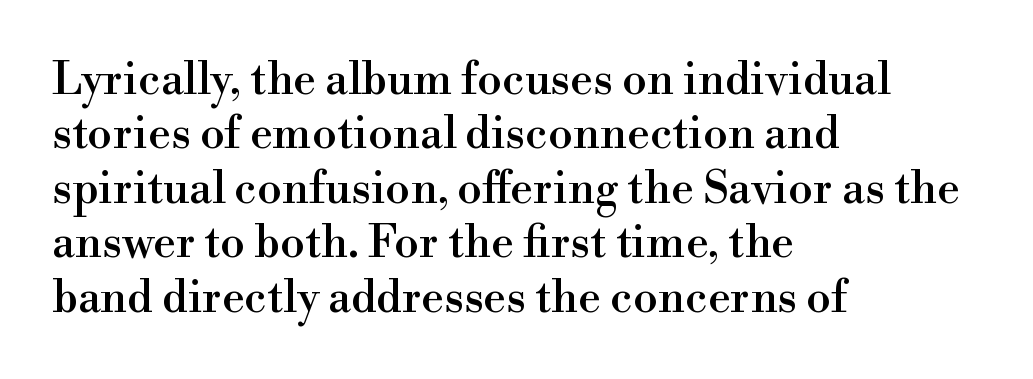
The image shows 45 px serif type, upright; set left-aligned, line spacing 1.21x, normal letter spacing, not underlined; high stroke contrast and a small x-height.
